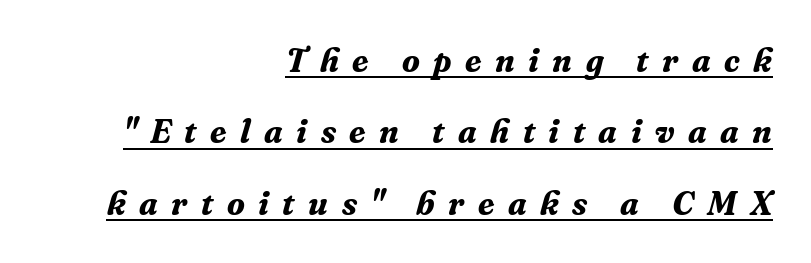
Each letter keeps its own natural width here, so spacing adapts to shape. The text was rendered using a seriffed face with decorative stroke endings. How are the letters spaced? Widely, with obvious added tracking. Set as a true bold cut, around the 700 mark.
